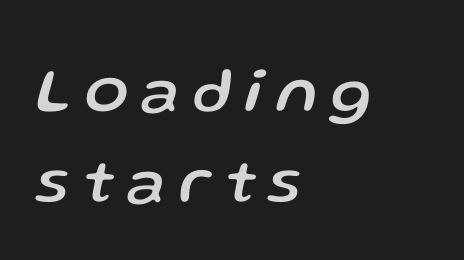
The space directly below the letters is spotless. Is the block centered? No — it sits flush against the left margin. These lines were composed using italics. The leading is moderate, giving the passage an even texture.
